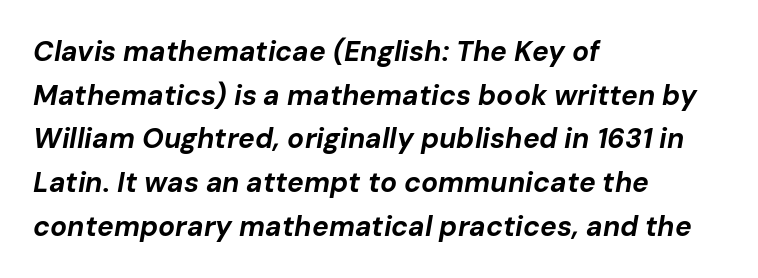
Q: Is the text bold? A: Yes.
Q: Is the text italic (slanted)? A: Yes, it leans right by about 10 degrees.
Q: Is the text underlined? A: No.
Q: How is the paragraph aligned? A: Left-aligned.
Q: Is the spacing between letters normal or unusually wide? A: Normal.
Q: Is the spacing between lines tight, normal or loose? A: Normal.
Q: Width (condensed, normal, or wide)? A: Normal.
Q: Stroke contrast? A: Low.
Q: x-height? A: Medium.
Q: Monospaced? A: No.
